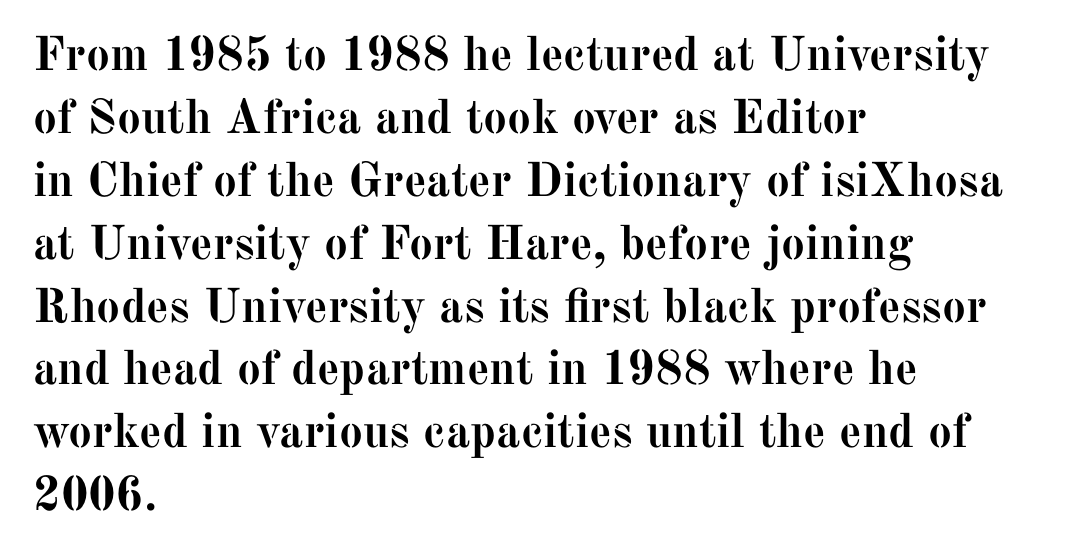
The baseline area is clear. Line starts are locked; line ends wander. Posture: upright roman. Serif or sans? Serif — the stroke terminals have little feet.
